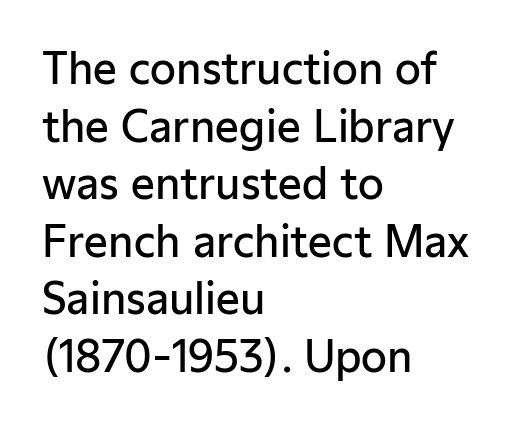
Inter-character spacing is left at the font's built-in metrics. In CSS terms this would be text-align: left. Reading down the column, the eye jumps a familiar distance to each next line. The rendering uses a semibold face; strokes are thickened but not to full bold. Is there any slant? The stems are plumb.
